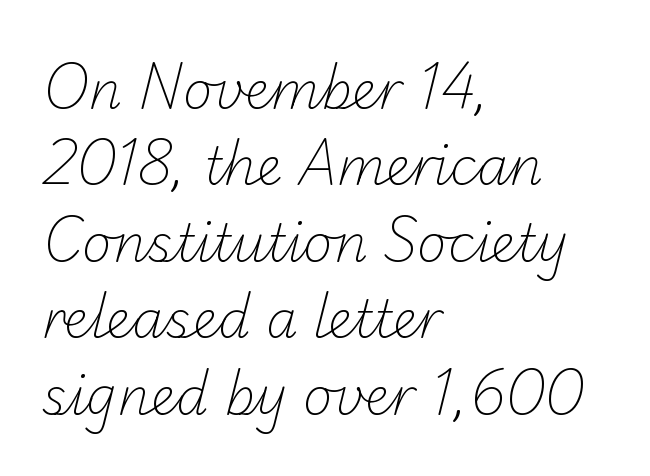
You could not count columns in this text — the font is proportionally spaced. No heavy texture on the line: the type isn't bold. Quick note: interline space is typical. The setting favours the left margin, as ordinary paragraphs usually do. Nobody touched the tracking dial on this one. The letters carry no serifs — their stems end cleanly without finishing strokes.
